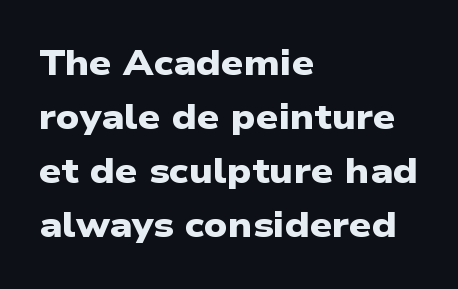
Q: Is the text bold? A: Yes.
Q: Is the typeface a serif or a sans-serif typeface? A: Sans-serif.
Q: Is the text underlined? A: No.
Q: How is the paragraph aligned? A: Left-aligned.
Q: Is the spacing between letters normal or unusually wide? A: Normal.
Q: Is the spacing between lines tight, normal or loose? A: Normal.
Q: Width (condensed, normal, or wide)? A: Wide.
Q: Stroke contrast? A: Low.
Q: x-height? A: Medium.
Q: Monospaced? A: No.
